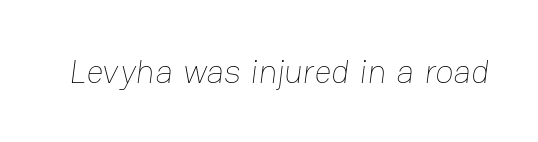
Q: Is the text bold? A: No.
Q: Is the text underlined? A: No.
Q: Is the spacing between letters normal or unusually wide? A: Normal.
Q: Width (condensed, normal, or wide)? A: Normal.
Q: Stroke contrast? A: Low.
Q: x-height? A: Medium.
Q: Monospaced? A: No.
